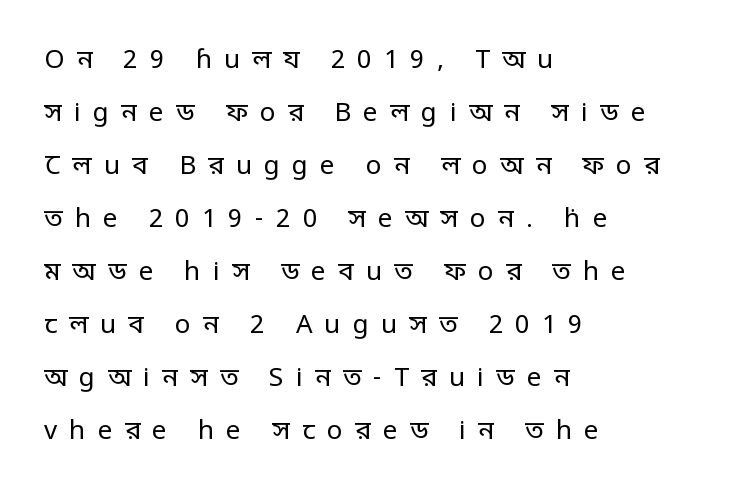
{"italic": "no", "bold": "no", "underline": "no", "align": "left", "line_spacing": "loose", "line_spacing_ratio": 2.04, "letter_spacing": "wide", "letter_spacing_em": 0.47, "glyph_px": 26}
